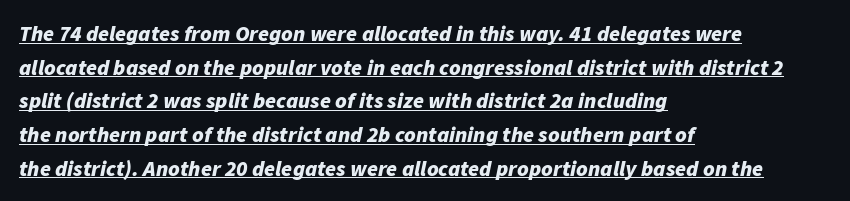
Short note: letters normally spaced. The text carries the slant typical of an italic or oblique font. Caption: multi-line text, flush left, ragged right. Students, observe the line beneath the letters — that is underlining. What weight is shown? A full bold with thick strokes.
